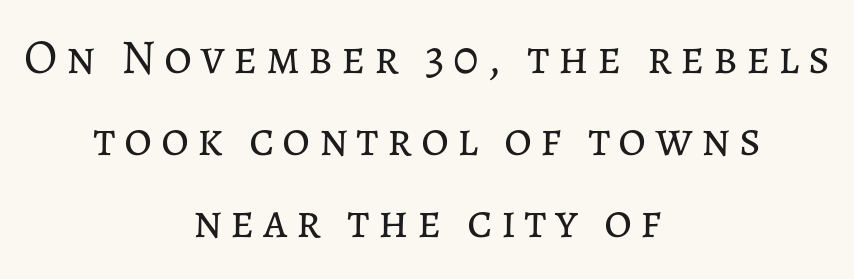
The image shows 48 px regular-weight type, upright; set centered, line spacing 1.71x, not underlined; low stroke contrast and a medium x-height.
